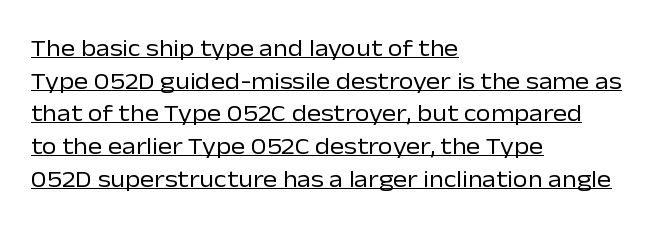
{"italic": "no", "bold": "no", "underline": "yes", "align": "left", "line_spacing": "normal", "line_spacing_ratio": 1.36, "letter_spacing": "normal", "letter_spacing_em": 0.0, "glyph_px": 24}
